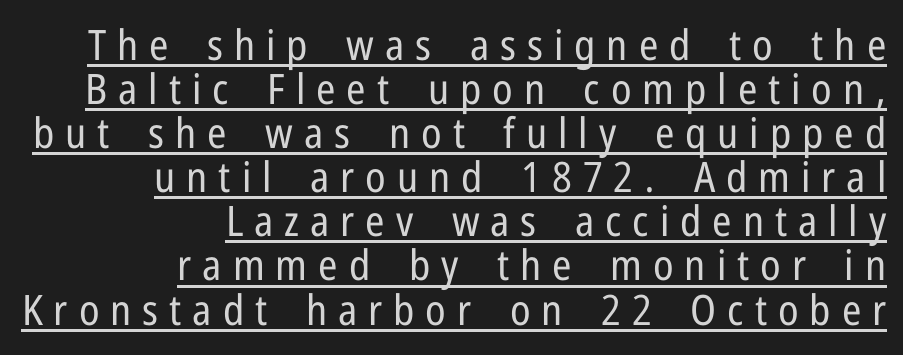
Q: Is the text bold? A: No.
Q: Is the text italic (slanted)? A: No, it is upright.
Q: Is the typeface a serif or a sans-serif typeface? A: Sans-serif.
Q: Is the text underlined? A: Yes.
Q: How is the paragraph aligned? A: Right-aligned.
Q: Is the spacing between letters normal or unusually wide? A: Unusually wide.
Q: Is the spacing between lines tight, normal or loose? A: Tight.
Q: Width (condensed, normal, or wide)? A: Condensed.
Q: Stroke contrast? A: Low.
Q: x-height? A: Medium.
Q: Monospaced? A: No.
